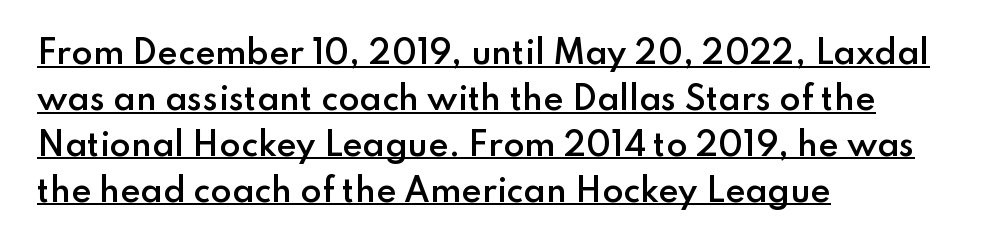
This sample has the flowing, uneven cadence of proportional lettering. A semibold gives these letters moderate extra thickness, short of bold. Line beginnings align vertically; line endings do not. Default kerning and tracking; the words read as compact shapes. Whoever set this chose a conventional vertical rhythm.
